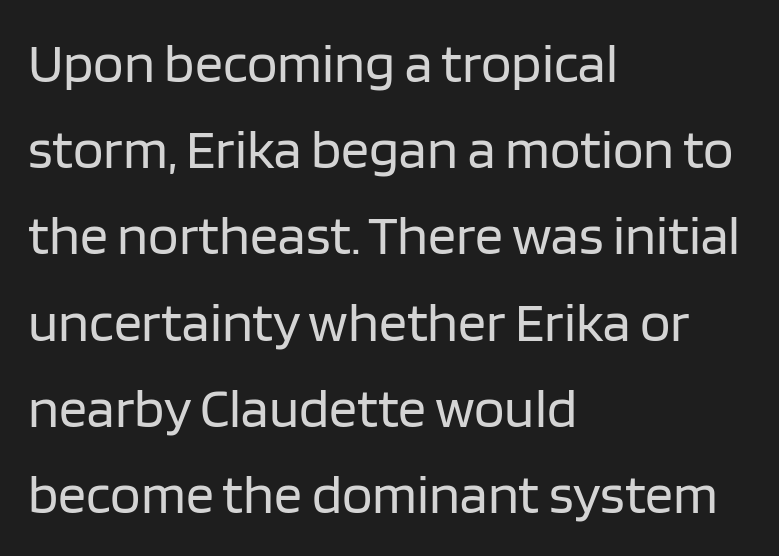
Q: Is the text bold? A: No.
Q: Is the text italic (slanted)? A: No, it is upright.
Q: Is the typeface a serif or a sans-serif typeface? A: Sans-serif.
Q: Is the text underlined? A: No.
Q: How is the paragraph aligned? A: Left-aligned.
Q: Is the spacing between letters normal or unusually wide? A: Normal.
Q: Is the spacing between lines tight, normal or loose? A: Normal.
Q: Width (condensed, normal, or wide)? A: Normal.
Q: Stroke contrast? A: Low.
Q: x-height? A: Large.
Q: Monospaced? A: No.
